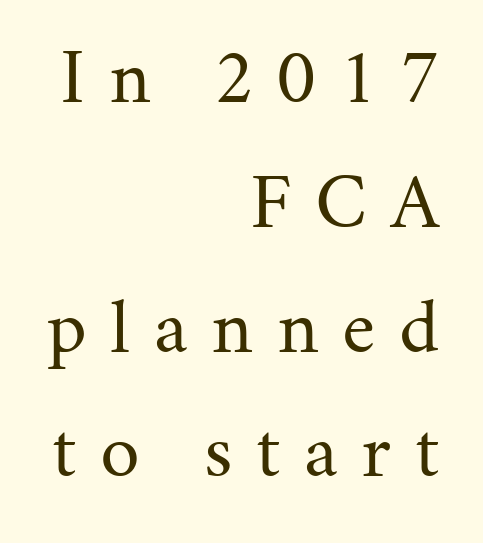
You can tell from the footed stems that serif type was used. The designer left line spacing at the default. The letters stand upright; this is a roman face. The glyphs are unaccompanied by any horizontal stroke below them.
